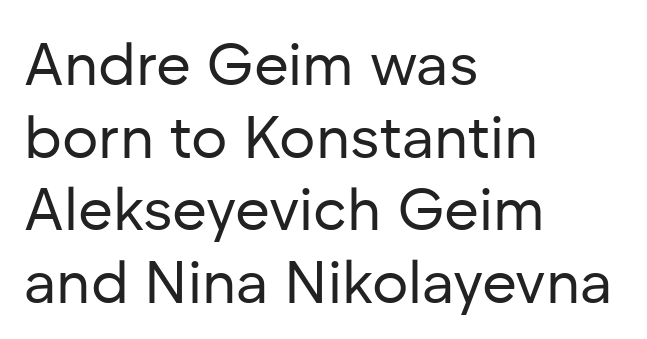
{"serif": "no", "italic": "no", "bold": "no", "weight": "regular", "width": "normal", "stroke_contrast": "low", "x_height": "medium", "monospaced": "no", "underline": "no", "align": "left", "line_spacing_ratio": 1.21, "letter_spacing": "normal", "letter_spacing_em": 0.0, "glyph_px": 60}
